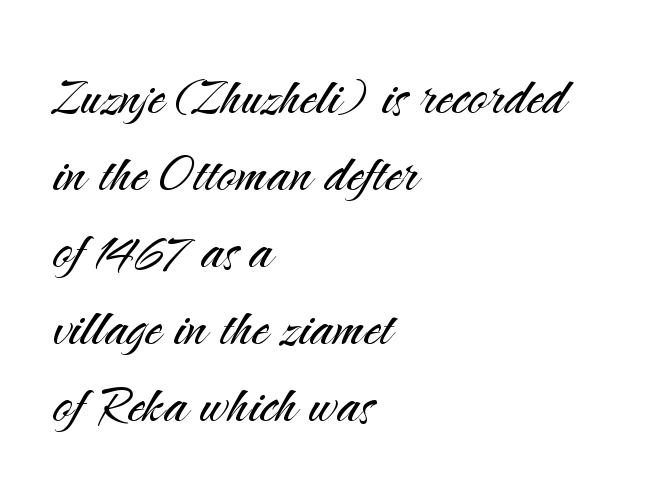
The image shows 67 px light sans-serif type; set left-aligned, tight line spacing (1.15x), normal letter spacing, not underlined; medium stroke contrast and a small x-height.
